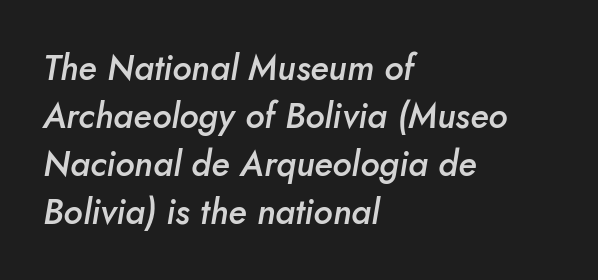
{"italic": "yes", "lean": "right", "slant_degrees": 10, "bold": "semi", "weight": "semibold", "width": "normal", "stroke_contrast": "low", "x_height": "small", "monospaced": "no", "underline": "no", "align": "left", "line_spacing": "normal", "line_spacing_ratio": 1.37, "letter_spacing": "normal", "letter_spacing_em": 0.0, "glyph_px": 35}
